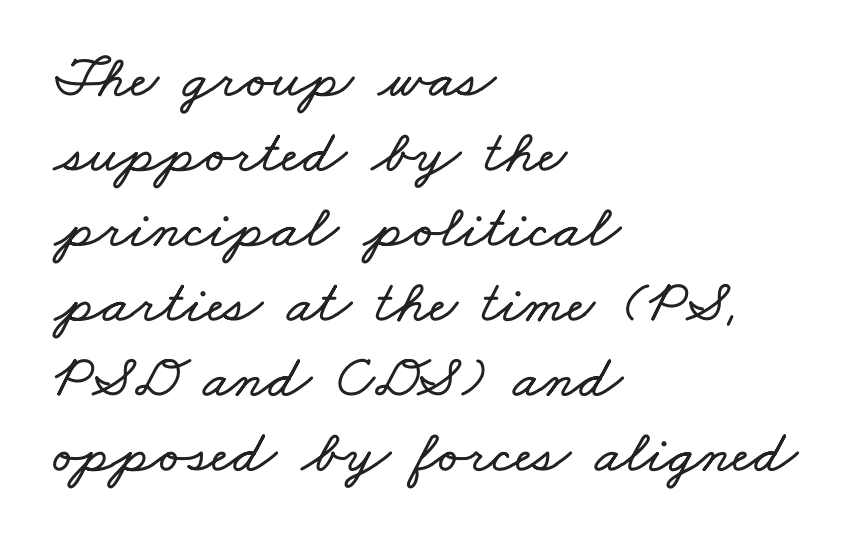
{"width": "wide", "stroke_contrast": "low", "x_height": "small", "monospaced": "no", "underline": "no", "align": "left", "line_spacing_ratio": 1.23, "letter_spacing": "normal", "letter_spacing_em": 0.0, "glyph_px": 61}
